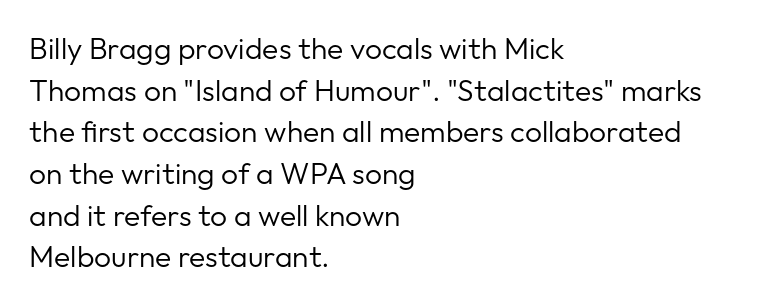
The image shows 30 px regular-weight sans-serif type, upright; set left-aligned, normal line spacing (1.39x), normal letter spacing, not underlined; low stroke contrast and a medium x-height.
